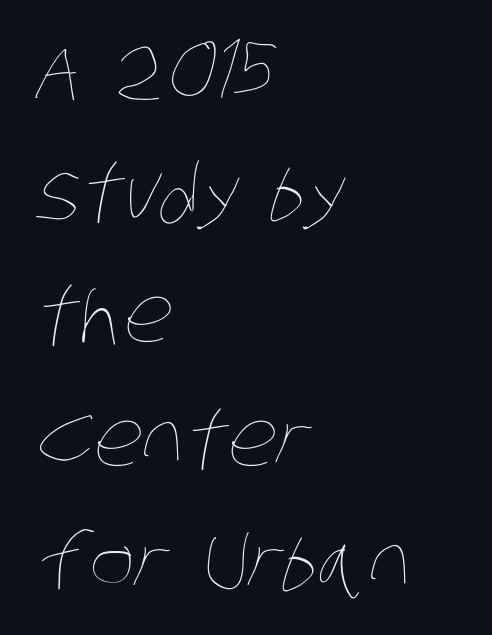
{"bold": "no", "weight": "thin", "width": "condensed", "stroke_contrast": "low", "x_height": "large", "monospaced": "no", "underline": "no", "align": "left", "line_spacing": "normal", "line_spacing_ratio": 1.6, "letter_spacing": "normal", "letter_spacing_em": 0.0, "glyph_px": 77}
